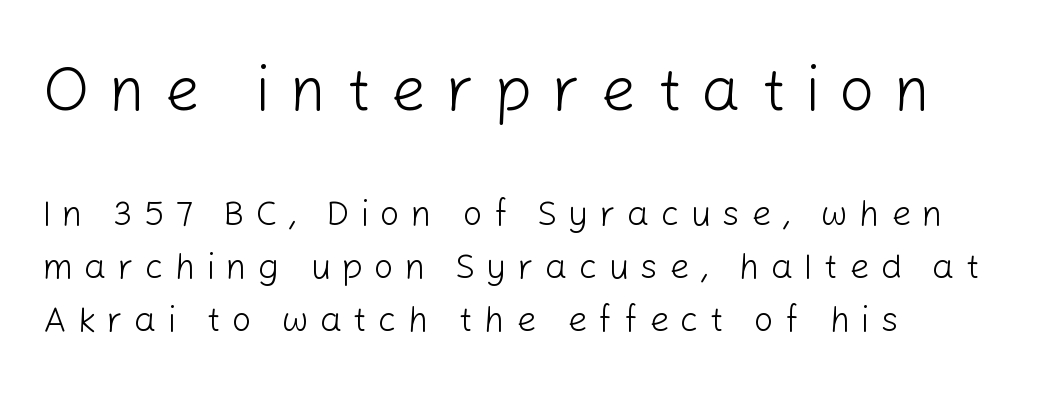
Q: Is the text bold? A: No.
Q: Is the text italic (slanted)? A: No, it is upright.
Q: Is the typeface a serif or a sans-serif typeface? A: Sans-serif.
Q: Is the text underlined? A: No.
Q: How is the paragraph aligned? A: Left-aligned.
Q: Is the spacing between letters normal or unusually wide? A: Unusually wide.
Q: Is the spacing between lines tight, normal or loose? A: Normal.
Q: Which block of text is set in a larger size, the first (top) or the second (bottom)? A: The first (top) one.
Q: Width (condensed, normal, or wide)? A: Normal.
Q: Stroke contrast? A: Low.
Q: x-height? A: Medium.
Q: Monospaced? A: No.
